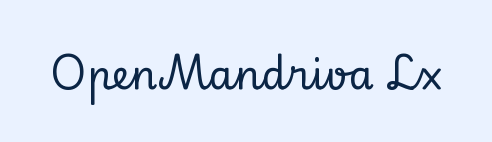
Glance below the letters and you will spot only blank space. These lines keep a tight, regular rhythm from letter to letter. The typography opts for an upright posture over an oblique one.
